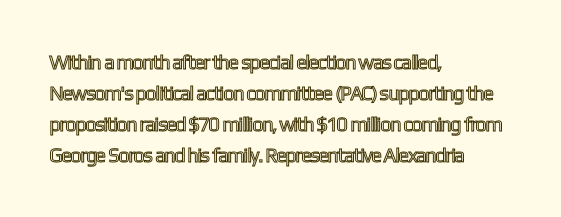
{"italic": "no", "underline": "no", "align": "left", "line_spacing": "normal", "line_spacing_ratio": 1.55, "letter_spacing": "normal", "letter_spacing_em": 0.0, "glyph_px": 20}
